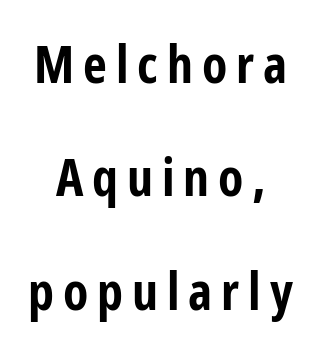
Q: Is the text bold? A: Yes.
Q: Is the text italic (slanted)? A: No, it is upright.
Q: Is the typeface a serif or a sans-serif typeface? A: Sans-serif.
Q: Is the text underlined? A: No.
Q: How is the paragraph aligned? A: Centered.
Q: Is the spacing between lines tight, normal or loose? A: Loose.
Q: Width (condensed, normal, or wide)? A: Condensed.
Q: Stroke contrast? A: Low.
Q: x-height? A: Medium.
Q: Monospaced? A: No.
